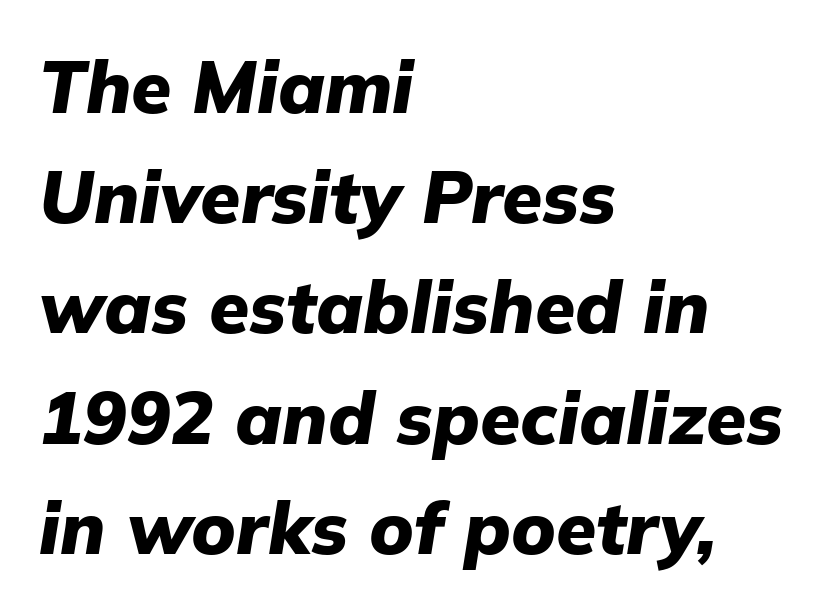
{"italic": "yes", "lean": "right", "slant_degrees": 9, "bold": "yes", "weight": "heavy", "width": "normal", "stroke_contrast": "low", "x_height": "medium", "monospaced": "no", "underline": "no", "align": "left", "line_spacing": "normal", "line_spacing_ratio": 1.51, "letter_spacing": "normal", "letter_spacing_em": 0.0, "glyph_px": 73}
